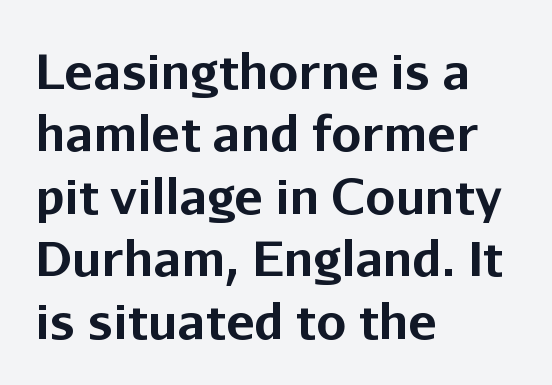
Q: Is the text bold? A: Yes.
Q: Is the text italic (slanted)? A: No, it is upright.
Q: Is the typeface a serif or a sans-serif typeface? A: Sans-serif.
Q: Is the text underlined? A: No.
Q: How is the paragraph aligned? A: Left-aligned.
Q: Is the spacing between letters normal or unusually wide? A: Normal.
Q: Is the spacing between lines tight, normal or loose? A: Normal.
Q: Width (condensed, normal, or wide)? A: Normal.
Q: Stroke contrast? A: Low.
Q: x-height? A: Medium.
Q: Monospaced? A: No.
